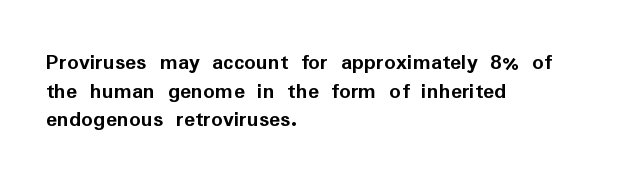
Q: Is the text bold? A: Yes.
Q: Is the text italic (slanted)? A: No, it is upright.
Q: Is the text underlined? A: No.
Q: How is the paragraph aligned? A: Left-aligned.
Q: Is the spacing between letters normal or unusually wide? A: Normal.
